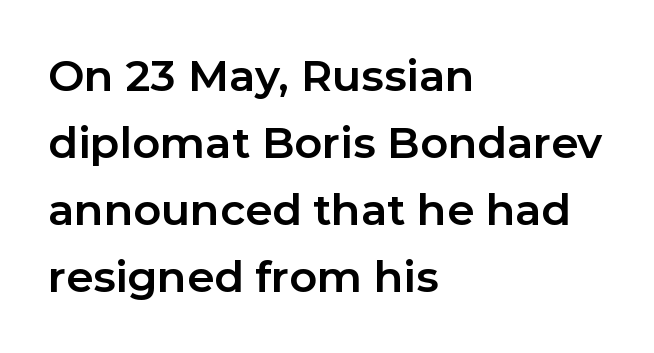
Leading matches the norm, producing a regular column. Spacing verdict: proportional, widths tailored to each character. The space beneath each line is pristine and unruled. Typographically, this falls in the sans-serif category. You'd pick this weight for a headline — it's a proper bold. Posture: vertical.
